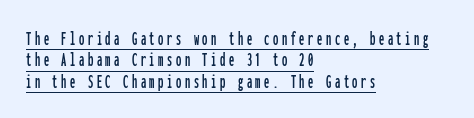
One-word summary of the alignment: left. This is the regular roman posture of the typeface. Beneath each row of characters lies a ruled line. The passage shown stacks its lines with hardly any gap.
